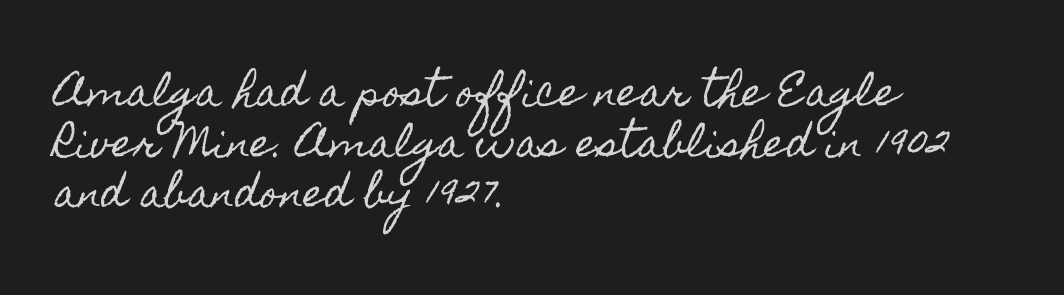
Q: Is the text italic (slanted)? A: Yes.
Q: Is the text underlined? A: No.
Q: How is the paragraph aligned? A: Left-aligned.
Q: Is the spacing between letters normal or unusually wide? A: Normal.
Q: Is the spacing between lines tight, normal or loose? A: Normal.
Q: Width (condensed, normal, or wide)? A: Condensed.
Q: x-height? A: Small.
Q: Monospaced? A: No.
